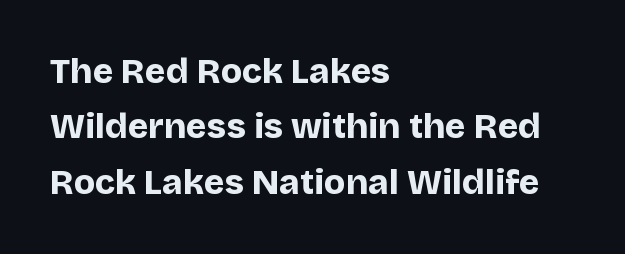
Q: Is the text bold? A: Yes.
Q: Is the text italic (slanted)? A: No, it is upright.
Q: Is the typeface a serif or a sans-serif typeface? A: Sans-serif.
Q: Is the text underlined? A: No.
Q: How is the paragraph aligned? A: Left-aligned.
Q: Is the spacing between letters normal or unusually wide? A: Normal.
Q: Is the spacing between lines tight, normal or loose? A: Normal.
Q: Width (condensed, normal, or wide)? A: Normal.
Q: Stroke contrast? A: Low.
Q: x-height? A: Large.
Q: Monospaced? A: No.
